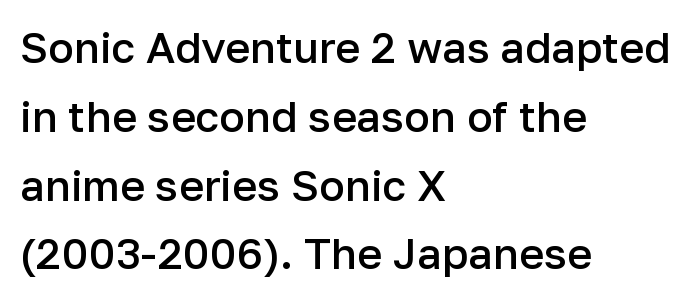
Q: Is the text bold? A: Semi-bold.
Q: Is the text italic (slanted)? A: No, it is upright.
Q: Is the typeface a serif or a sans-serif typeface? A: Sans-serif.
Q: Is the text underlined? A: No.
Q: How is the paragraph aligned? A: Left-aligned.
Q: Is the spacing between letters normal or unusually wide? A: Normal.
Q: Is the spacing between lines tight, normal or loose? A: Normal.
Q: Width (condensed, normal, or wide)? A: Normal.
Q: Stroke contrast? A: Low.
Q: x-height? A: Medium.
Q: Monospaced? A: No.
